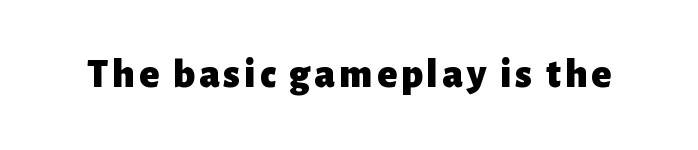
Anything drawn beneath the words? Only blank space. Does the weight exceed regular? Yes, all the way to bold. Observe the absence of serifs on each vertical stroke in this sample. This sample has the flowing, uneven cadence of proportional lettering.
